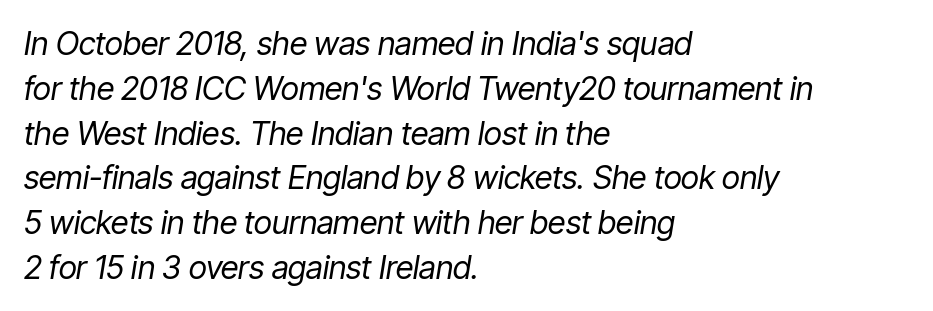
The image shows 32 px regular-weight, condensed type, italic (leaning right); set left-aligned, normal line spacing (1.4x), normal letter spacing, not underlined; low stroke contrast and a medium x-height.
